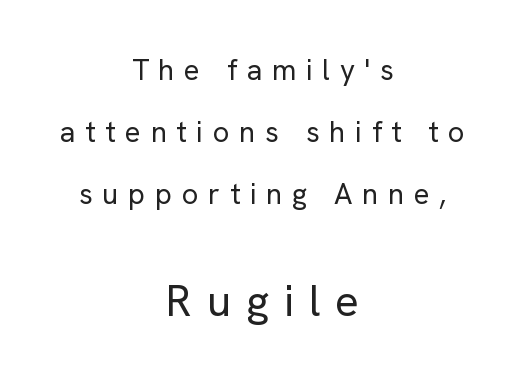
The image shows 44 px regular-weight sans-serif type, upright; set centered, loose line spacing (2.13x), unusually wide letter spacing (+0.34 em), not underlined; the second (bottom) block is 1.52x larger; low stroke contrast and a medium x-height.
